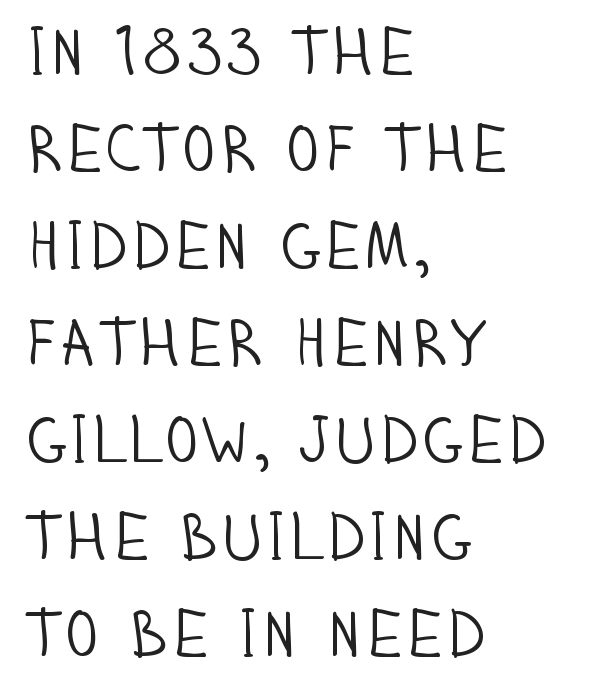
The image shows 66 px light, condensed sans-serif type, upright; set left-aligned, normal line spacing (1.47x), normal letter spacing, not underlined; low stroke contrast and a large x-height.
